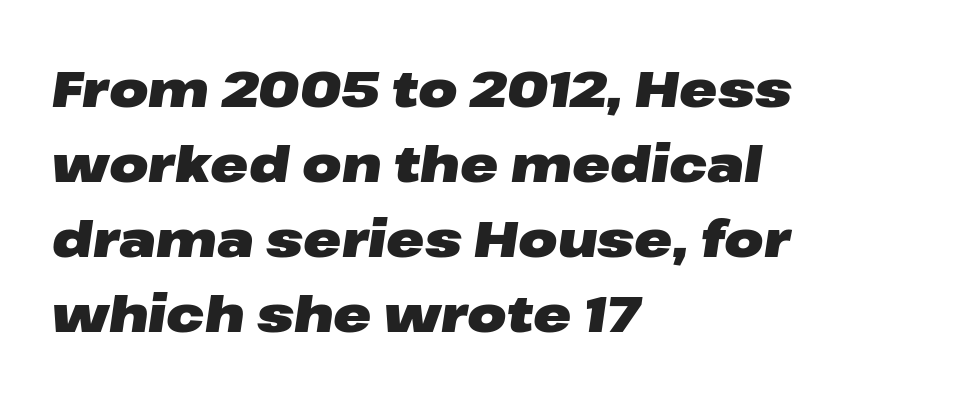
Q: Is the text bold? A: Yes.
Q: Is the text italic (slanted)? A: Yes, it leans right by about 8 degrees.
Q: Is the text underlined? A: No.
Q: How is the paragraph aligned? A: Left-aligned.
Q: Is the spacing between letters normal or unusually wide? A: Normal.
Q: Is the spacing between lines tight, normal or loose? A: Normal.
Q: Width (condensed, normal, or wide)? A: Wide.
Q: Stroke contrast? A: Low.
Q: x-height? A: Medium.
Q: Monospaced? A: No.
